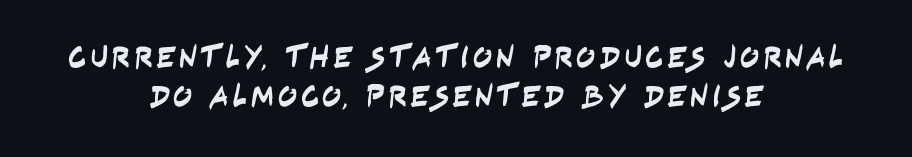
This is sans-serif lettering, the kind often seen on screens and signage. Centered paragraph, ragged on both sides. The zone under the glyphs is completely vacant. Looks like regular typesetting: each glyph gets only the width it needs.
